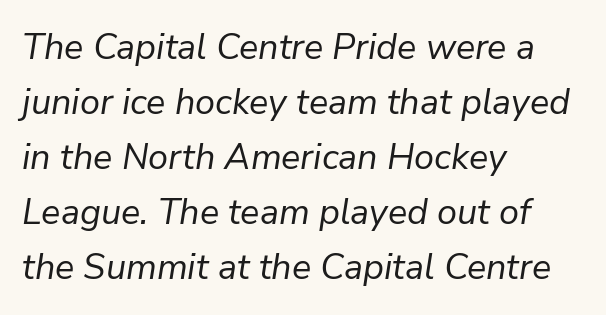
Q: Is the text bold? A: No.
Q: Is the text italic (slanted)? A: Yes, it leans right by about 9 degrees.
Q: Is the text underlined? A: No.
Q: How is the paragraph aligned? A: Left-aligned.
Q: Is the spacing between letters normal or unusually wide? A: Normal.
Q: Is the spacing between lines tight, normal or loose? A: Normal.
Q: Width (condensed, normal, or wide)? A: Normal.
Q: Stroke contrast? A: Low.
Q: x-height? A: Medium.
Q: Monospaced? A: No.
